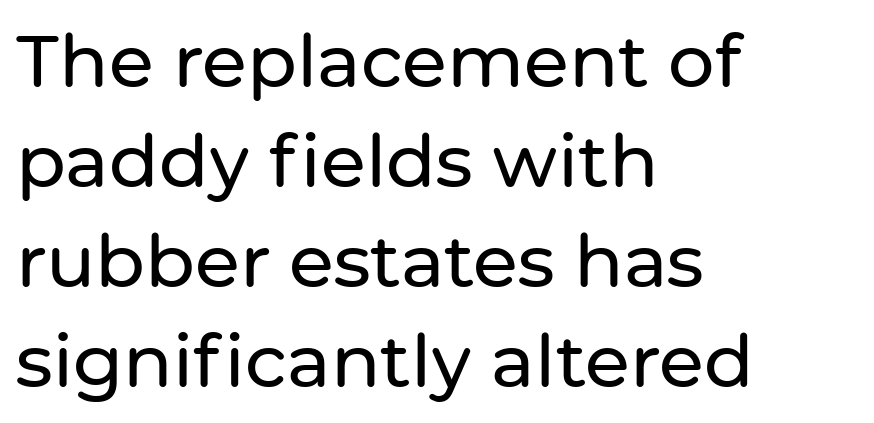
The image shows 73 px sans-serif type, upright; set left-aligned, normal line spacing (1.37x), normal letter spacing, not underlined; low stroke contrast and a medium x-height.
